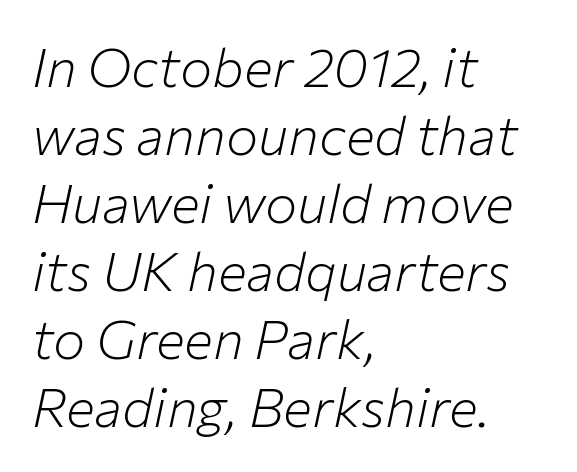
The image shows 54 px light type, italic (leaning right); set left-aligned, normal line spacing (1.26x), normal letter spacing, not underlined; low stroke contrast and a medium x-height.
